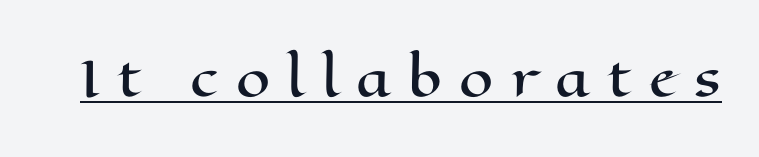
Q: Is the text italic (slanted)? A: No, it is upright.
Q: Is the text underlined? A: Yes.
Q: Is the spacing between letters normal or unusually wide? A: Unusually wide.
Q: Width (condensed, normal, or wide)? A: Wide.
Q: Stroke contrast? A: High.
Q: x-height? A: Medium.
Q: Monospaced? A: No.
